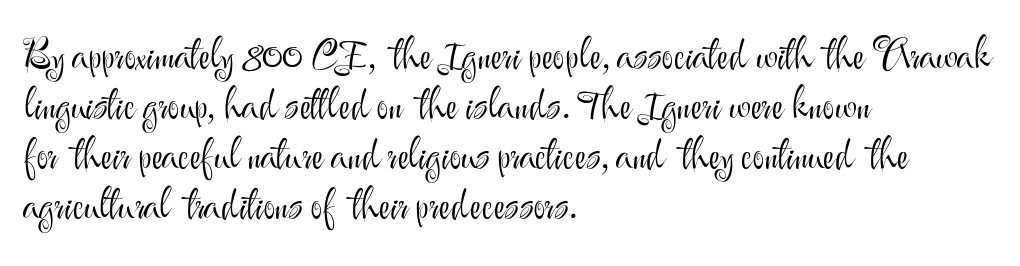
Font category for this specimen: sans-serif. A normal amount of white space separates one row of letters from the next. No chunkiness to these letters — they're not bold. Leftover space on each line is placed entirely after the last word. The area under the type is left untouched.
